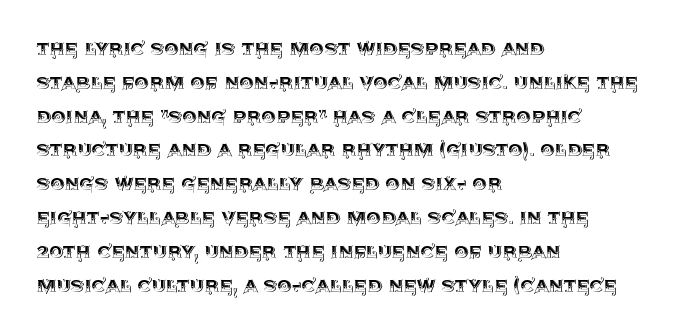
Left-aligned paragraph, ragged on the right. Compared with typical body copy, the letter spacing here is the same. A roman cut, with each character standing at attention. Baseline-to-baseline distance is the conventional proportion of letter height. The string is rendered with underlining switched off.
